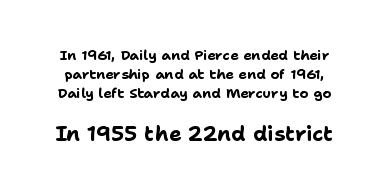
{"italic": "no", "bold": "yes", "underline": "no", "line_spacing": "normal", "line_spacing_ratio": 1.37, "letter_spacing": "normal", "letter_spacing_em": 0.0, "larger_block": "second", "size_ratio": 1.5, "glyph_px": 21}
